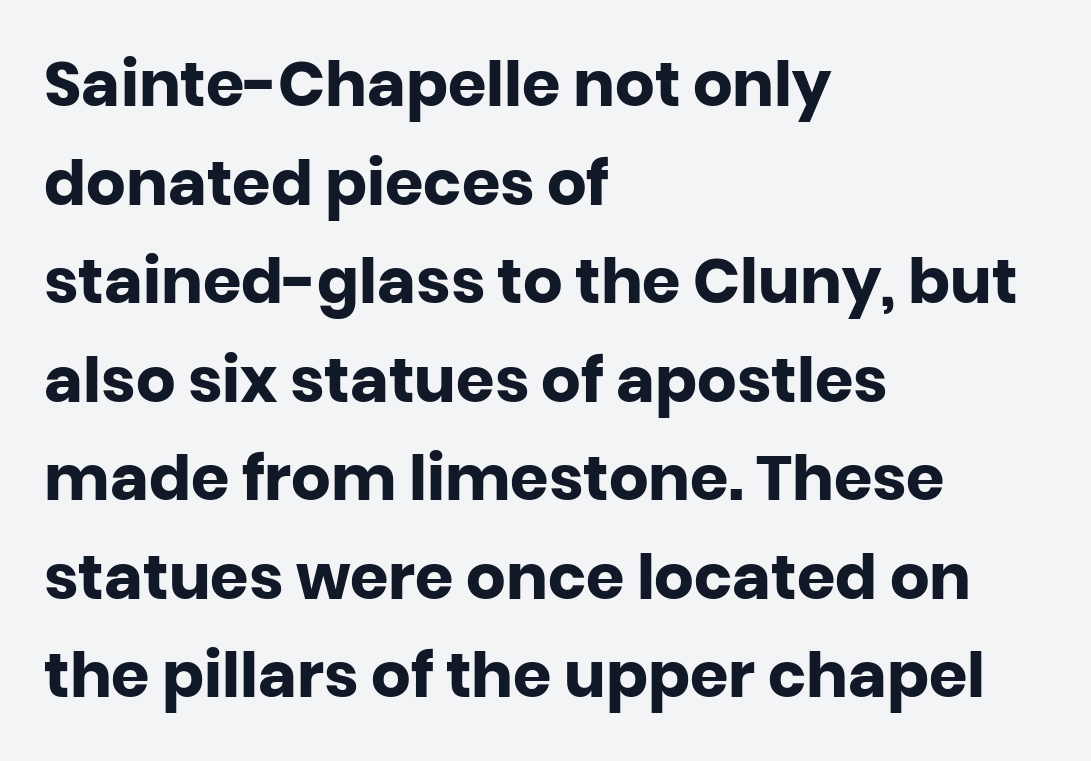
All the whitespace from short lines collects on the right. A dark, heavy texture on the line: the type is bold. Compared with typical body copy, the letter spacing here is the same. What's the leading like? Ordinary, nothing unusual. The lettering stays uniformly vertical, giving the passage a roman look. The foot of each line stays bare and open.
